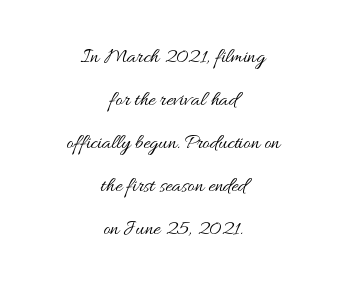
{"bold": "no", "underline": "no", "align": "center", "line_spacing": "loose", "line_spacing_ratio": 2.05, "letter_spacing": "normal", "letter_spacing_em": 0.0, "glyph_px": 21}
